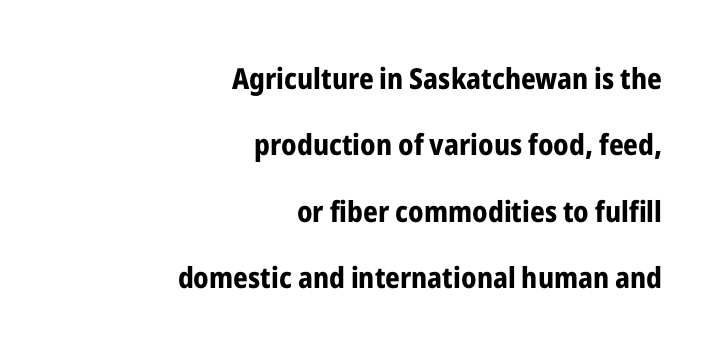
Notice how thick the strokes are: this is what a full bold looks like. Between one letter and the next there's only the usual sliver of space. A sans-serif font was chosen for this passage. Spacing verdict: proportional, widths tailored to each character.
